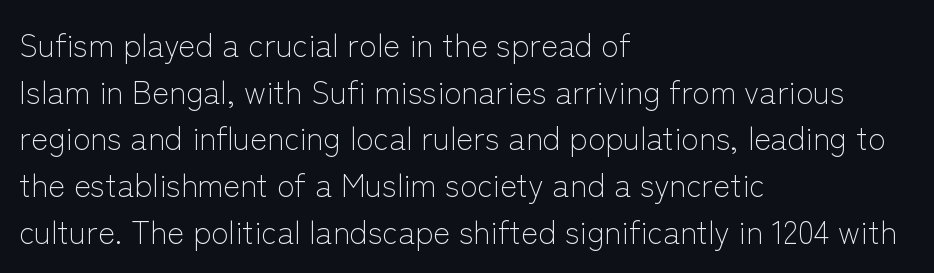
{"serif": "no", "italic": "no", "bold": "no", "weight": "light", "width": "normal", "stroke_contrast": "low", "x_height": "medium", "monospaced": "no", "underline": "no", "align": "left", "line_spacing": "normal", "line_spacing_ratio": 1.46, "letter_spacing": "normal", "letter_spacing_em": 0.0, "glyph_px": 32}
